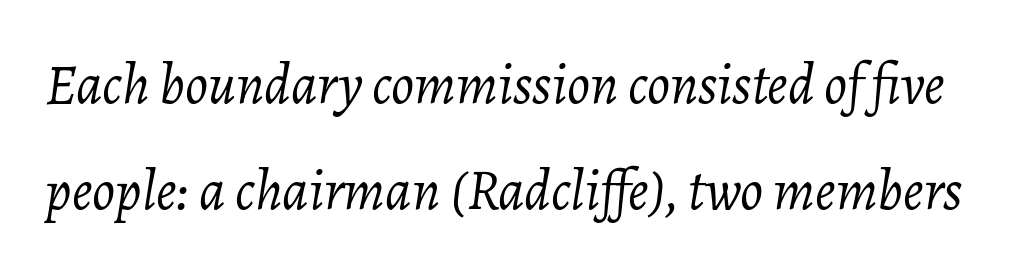
Q: Is the text bold? A: No.
Q: Is the text italic (slanted)? A: Yes, it leans right by about 7 degrees.
Q: Is the text underlined? A: No.
Q: Is the spacing between letters normal or unusually wide? A: Normal.
Q: Width (condensed, normal, or wide)? A: Normal.
Q: Stroke contrast? A: Low.
Q: x-height? A: Medium.
Q: Monospaced? A: No.
